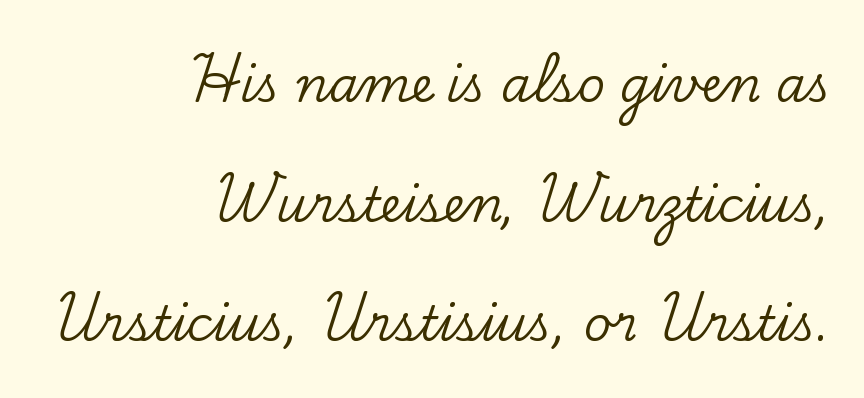
Q: Is the text italic (slanted)? A: Yes.
Q: Is the typeface a serif or a sans-serif typeface? A: Serif.
Q: Is the text underlined? A: No.
Q: How is the paragraph aligned? A: Right-aligned.
Q: Is the spacing between letters normal or unusually wide? A: Normal.
Q: Is the spacing between lines tight, normal or loose? A: Loose.
Q: Width (condensed, normal, or wide)? A: Normal.
Q: Stroke contrast? A: Low.
Q: x-height? A: Small.
Q: Monospaced? A: No.
